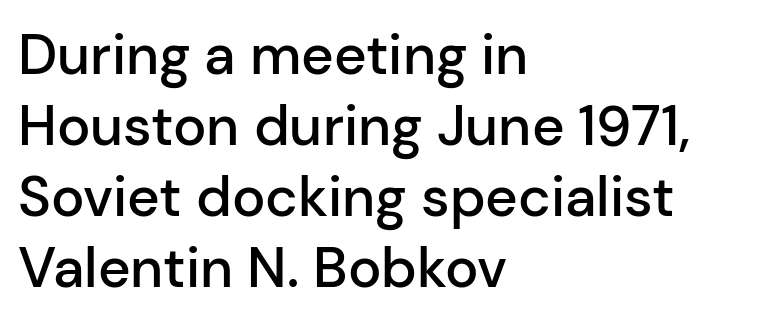
{"serif": "no", "italic": "no", "bold": "semi", "weight": "semibold", "width": "normal", "stroke_contrast": "low", "x_height": "medium", "monospaced": "no", "underline": "no", "align": "left", "line_spacing": "normal", "line_spacing_ratio": 1.27, "letter_spacing": "normal", "letter_spacing_em": 0.0, "glyph_px": 56}
